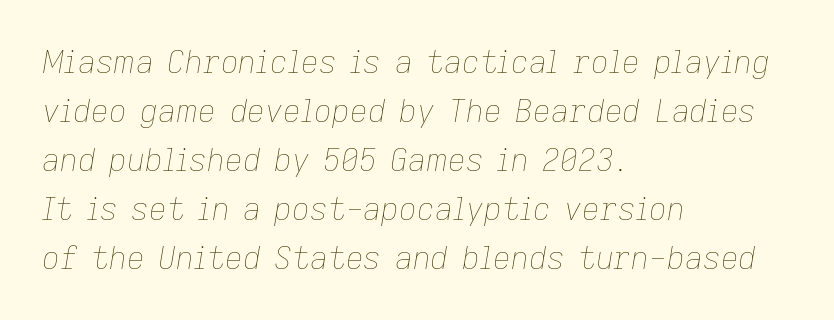
One glance says typical: line gaps are just what's usual. Caption: multi-line text, flush left, ragged right. These lines are rendered in a variable-pitch font. Every character sits at an angle, as italics do. Bold? No — there's no thickening of the strokes.
